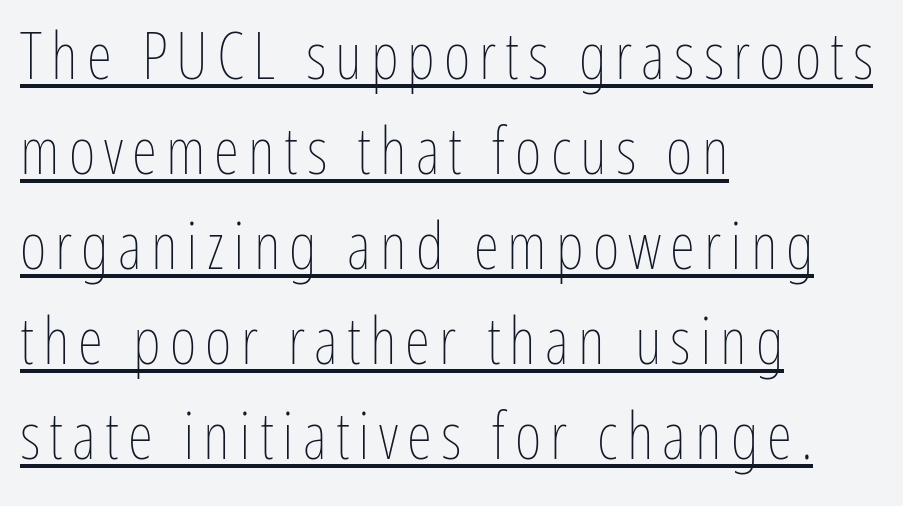
The image shows 65 px thin, condensed type, upright; set left-aligned, normal line spacing (1.46x), underlined; low stroke contrast and a medium x-height.
